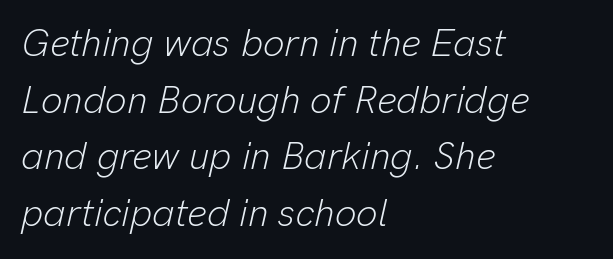
The image shows 38 px light type, italic (leaning right); set left-aligned, normal line spacing (1.49x), normal letter spacing, not underlined; low stroke contrast and a medium x-height.
